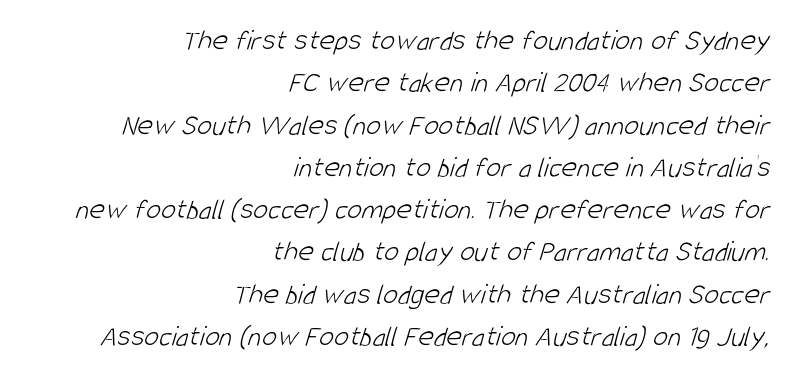
Leftover space on each line is placed entirely before the opening word. The face used here is proportionally spaced, like ordinary book or web type. I'd call this a sans setting — the letters go barefoot. A bare baseline throughout the passage. Default kerning and tracking; the words read as compact shapes. Honestly, the row spacing looks completely unremarkable.
